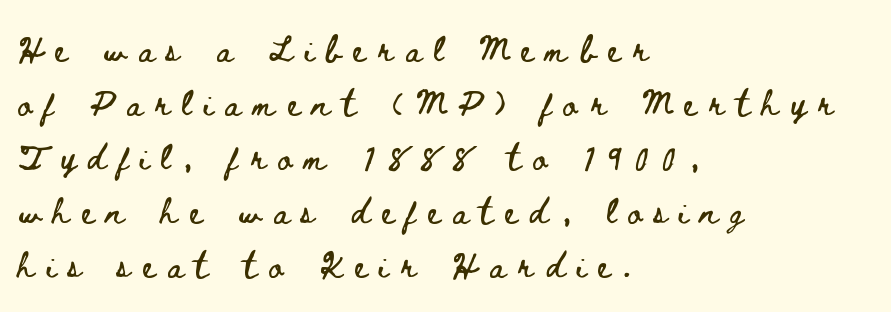
Q: Is the text underlined? A: No.
Q: How is the paragraph aligned? A: Left-aligned.
Q: Is the spacing between letters normal or unusually wide? A: Unusually wide.
Q: Is the spacing between lines tight, normal or loose? A: Loose.
